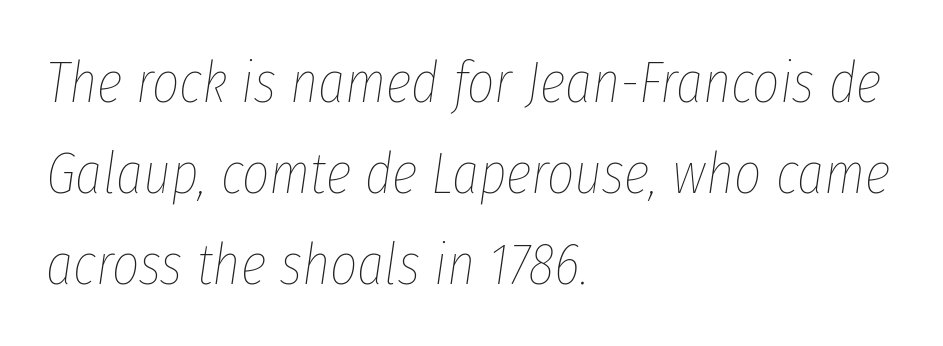
A classic flush-left, rag-right setting is used for this passage. Characters follow at the spacing the type designer built in. Ink coverage per letter is moderate at most. Students, observe: this is what conventionally led text looks like.
